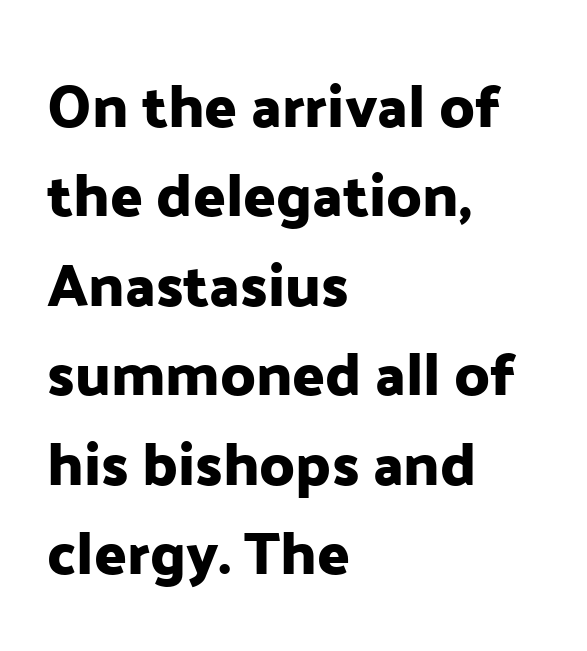
Q: Is the text italic (slanted)? A: No, it is upright.
Q: Is the typeface a serif or a sans-serif typeface? A: Sans-serif.
Q: Is the text underlined? A: No.
Q: How is the paragraph aligned? A: Left-aligned.
Q: Is the spacing between letters normal or unusually wide? A: Normal.
Q: Is the spacing between lines tight, normal or loose? A: Normal.
Q: Width (condensed, normal, or wide)? A: Normal.
Q: Stroke contrast? A: Low.
Q: x-height? A: Medium.
Q: Monospaced? A: No.
